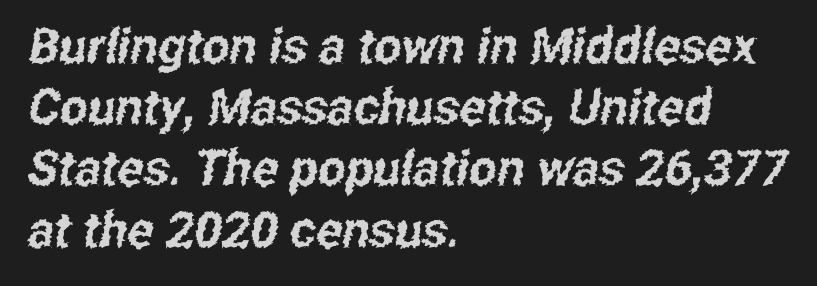
The image shows 49 px condensed sans-serif type; set left-aligned, normal line spacing (1.25x), normal letter spacing, not underlined; low stroke contrast and a medium x-height.
